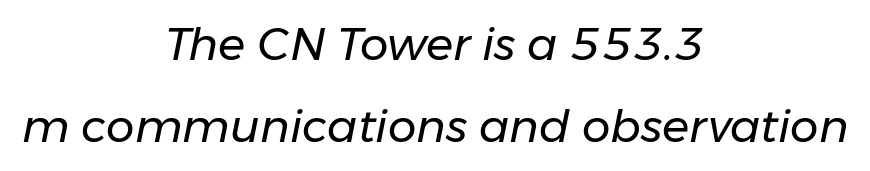
The strip under each line holds only bare page. Casual observation: everything's sitting right in the middle. Is the type heavy? It reads as light-to-regular instead. Slant detected: the letters are inclined. Note the varied advance widths — an 'i' is clearly narrower than an 'm'. Inter-character spacing is left at the font's built-in metrics.
